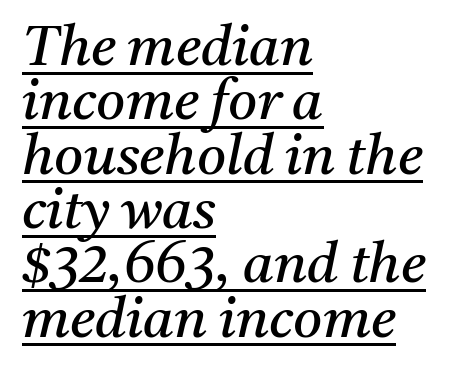
Q: Is the text bold? A: No.
Q: Is the text italic (slanted)? A: Yes, it leans right by about 11 degrees.
Q: Is the typeface a serif or a sans-serif typeface? A: Serif.
Q: Is the text underlined? A: Yes.
Q: How is the paragraph aligned? A: Left-aligned.
Q: Is the spacing between letters normal or unusually wide? A: Normal.
Q: Is the spacing between lines tight, normal or loose? A: Tight.
Q: Width (condensed, normal, or wide)? A: Normal.
Q: Stroke contrast? A: Medium.
Q: x-height? A: Medium.
Q: Monospaced? A: No.
